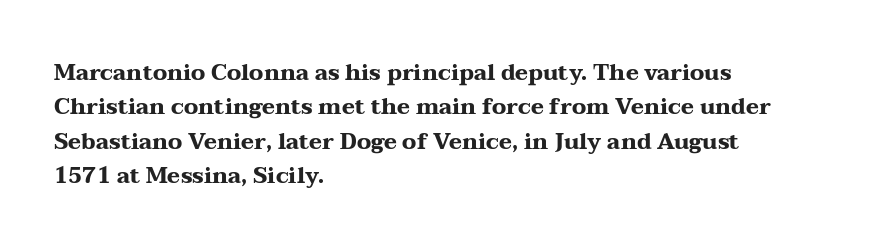
The image shows 22 px bold type, upright; set left-aligned, normal line spacing (1.56x), normal letter spacing, not underlined.
